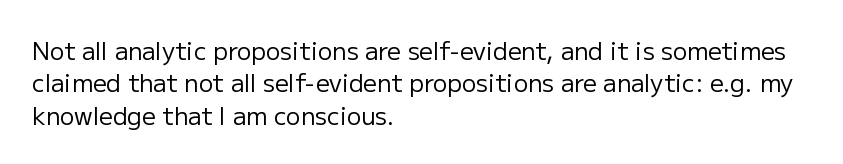
{"italic": "no", "bold": "no", "underline": "no", "align": "left", "line_spacing": "normal", "line_spacing_ratio": 1.35, "letter_spacing": "normal", "letter_spacing_em": 0.0, "glyph_px": 24}
